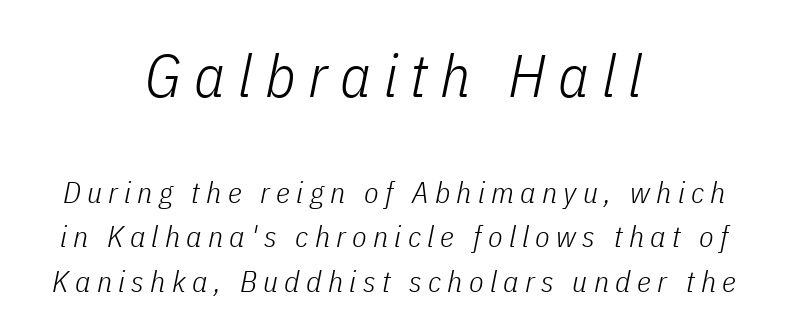
The axis of the letterforms is tilted away from vertical. Letter spacing: wide. Nobody drew a line under any word here. Neither beginnings nor endings align; midpoints do. Varying glyph widths throughout — classic text-font behaviour.
